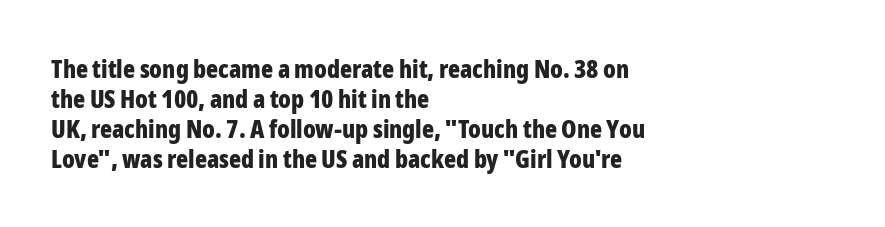
{"italic": "no", "bold": "yes", "underline": "no", "align": "left", "line_spacing_ratio": 1.2, "letter_spacing": "normal", "letter_spacing_em": 0.0, "glyph_px": 25}
